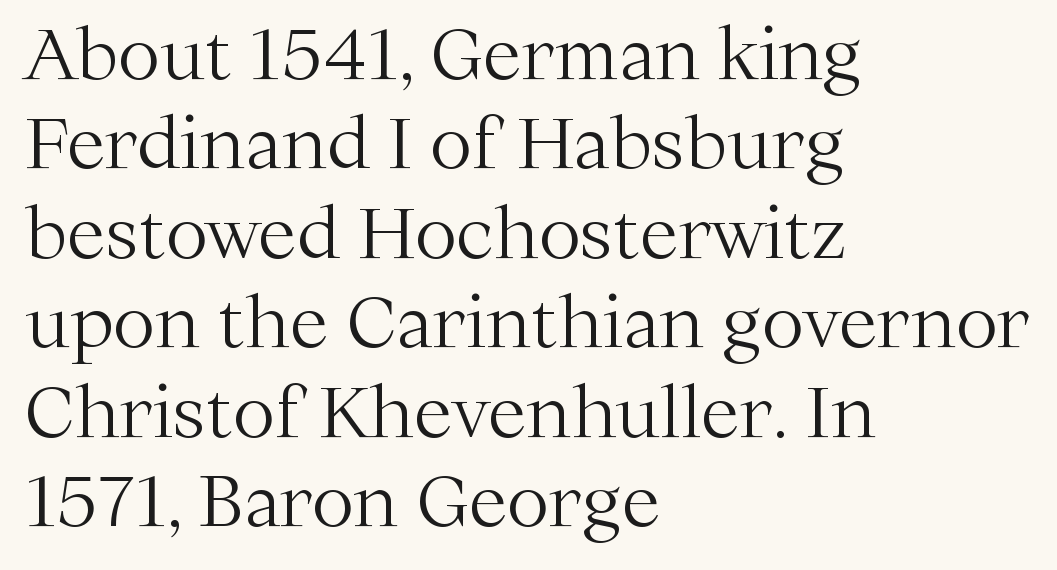
{"serif": "yes", "italic": "no", "bold": "no", "weight": "light", "width": "normal", "stroke_contrast": "medium", "x_height": "medium", "monospaced": "no", "underline": "no", "align": "left", "line_spacing": "normal", "line_spacing_ratio": 1.26, "letter_spacing": "normal", "letter_spacing_em": 0.0, "glyph_px": 71}
